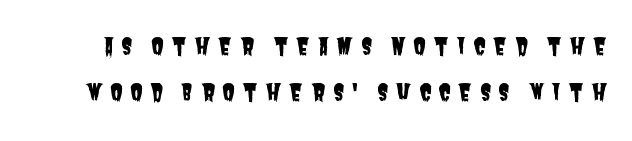
Q: Is the text underlined? A: No.
Q: Is the spacing between letters normal or unusually wide? A: Unusually wide.
Q: Is the spacing between lines tight, normal or loose? A: Loose.
